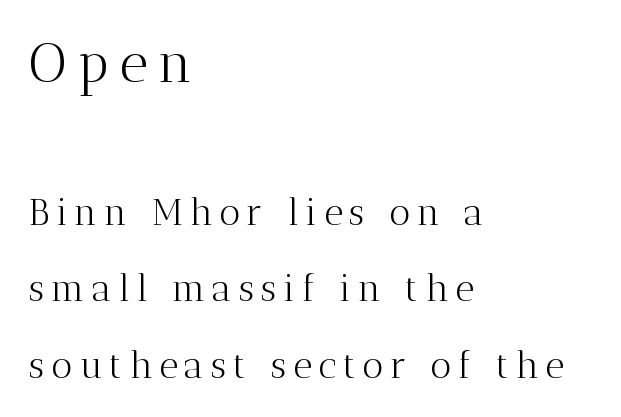
The image shows 56 px light serif type, upright; set left-aligned, loose line spacing (2.07x), not underlined; the first (top) block is 1.51x larger; medium stroke contrast and a medium x-height.
